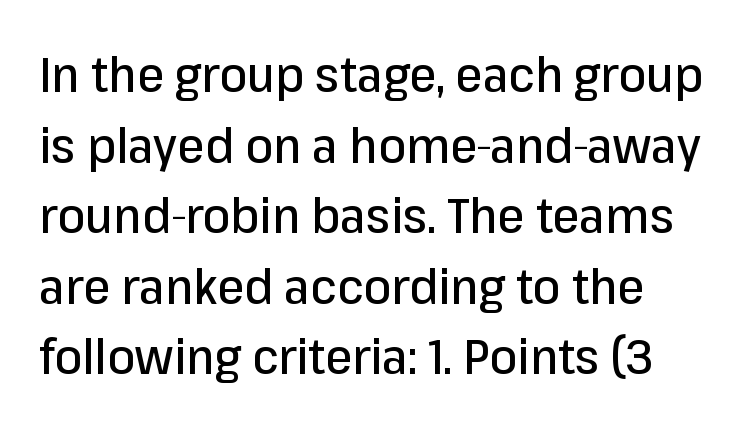
Q: Is the text italic (slanted)? A: No, it is upright.
Q: Is the typeface a serif or a sans-serif typeface? A: Sans-serif.
Q: Is the text underlined? A: No.
Q: Is the spacing between letters normal or unusually wide? A: Normal.
Q: Is the spacing between lines tight, normal or loose? A: Normal.
Q: Width (condensed, normal, or wide)? A: Normal.
Q: Stroke contrast? A: Low.
Q: x-height? A: Medium.
Q: Monospaced? A: No.
